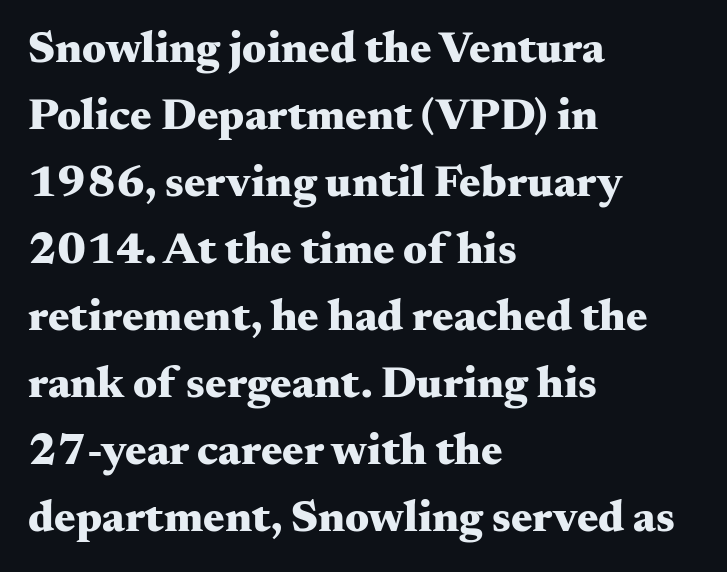
The image shows 45 px heavy, wide serif type, upright; set left-aligned, normal line spacing (1.49x), normal letter spacing, not underlined; medium stroke contrast and a small x-height.
